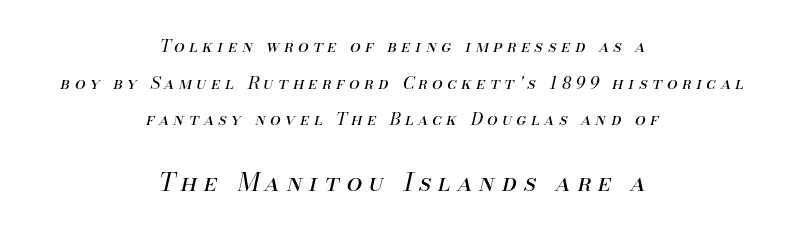
Vertical stems look standard width or narrower in stroke. There's an unmistakable incline to the writing here. These lines are centered, leaving both edges ragged. Reading top to bottom, the characters get bigger at the block break. Spacing between characters has been opened up far beyond the box default. Is there much room between lines? Yes — plenty of vertical air separates them.
